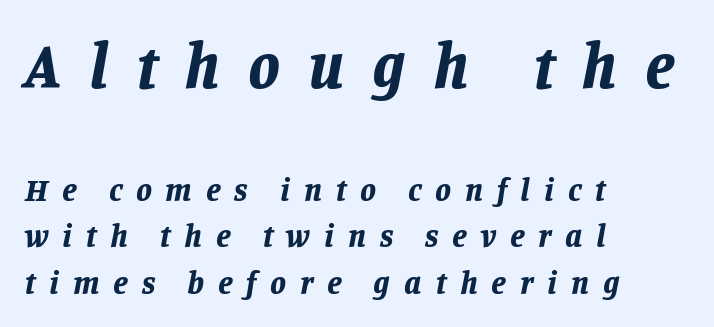
Q: Is the text bold? A: Yes.
Q: Is the text italic (slanted)? A: Yes, it leans right by about 11 degrees.
Q: Is the text underlined? A: No.
Q: How is the paragraph aligned? A: Left-aligned.
Q: Is the spacing between letters normal or unusually wide? A: Unusually wide.
Q: Is the spacing between lines tight, normal or loose? A: Normal.
Q: Which block of text is set in a larger size, the first (top) or the second (bottom)? A: The first (top) one.
Q: Width (condensed, normal, or wide)? A: Normal.
Q: Stroke contrast? A: Low.
Q: x-height? A: Large.
Q: Monospaced? A: No.
